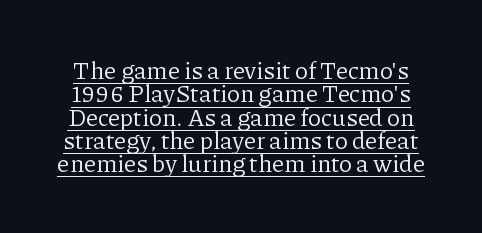
The image shows 24 px text type, upright; set tight line spacing (0.97x), normal letter spacing, underlined.
